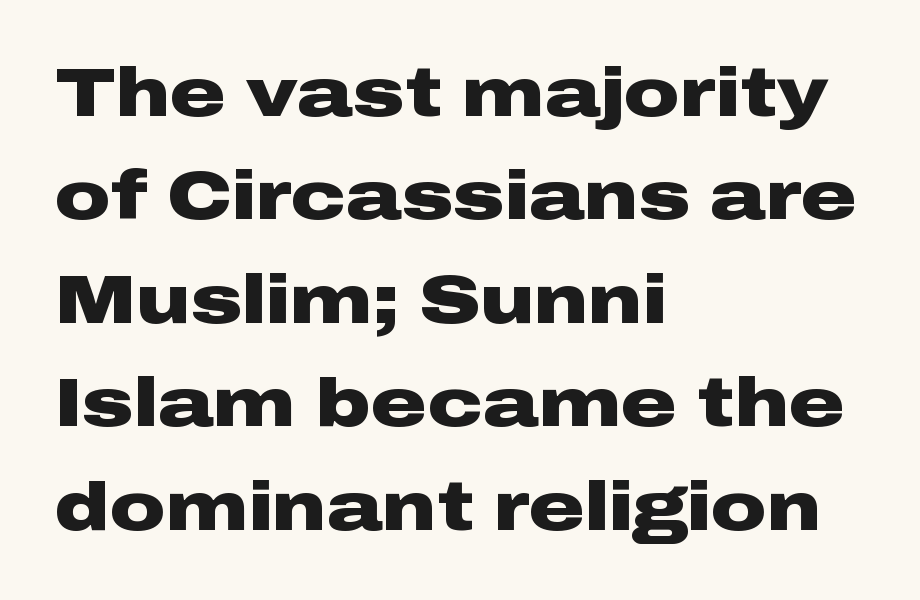
The image shows 69 px heavy, wide sans-serif type, upright; set left-aligned, normal line spacing (1.5x), normal letter spacing, not underlined; low stroke contrast and a medium x-height.
